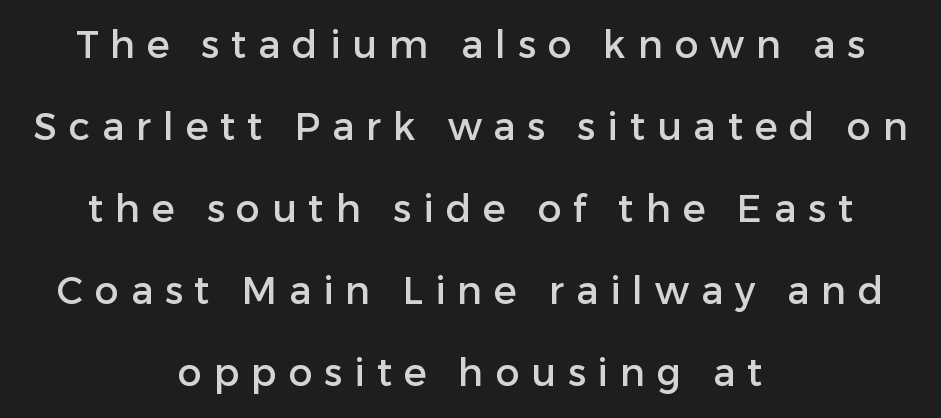
{"serif": "no", "italic": "no", "width": "normal", "stroke_contrast": "low", "x_height": "medium", "monospaced": "no", "underline": "no", "align": "center", "line_spacing": "loose", "line_spacing_ratio": 2.16, "letter_spacing": "wide", "letter_spacing_em": 0.31, "glyph_px": 38}
